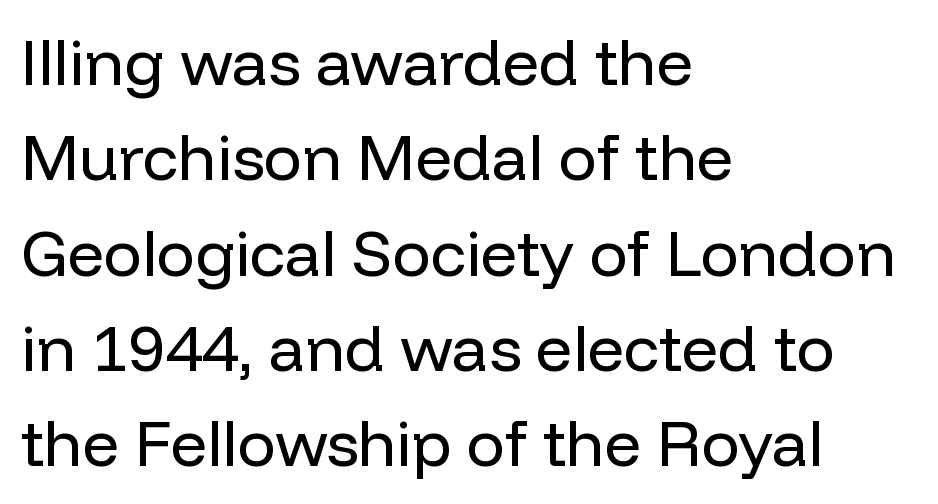
A typesetter would call this zero additional tracking. The passage shown stacks its lines at a standard gap. Letterform terminals end flat and unadorned throughout the passage. Anything drawn beneath the words? Only blank space. Line beginnings align vertically; line endings do not. Style check: upright.
